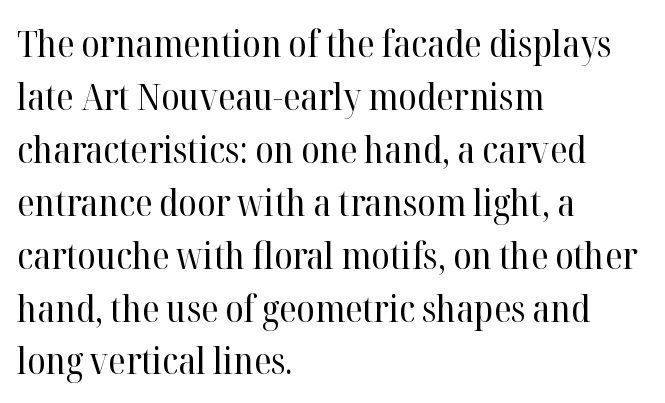
{"serif": "yes", "italic": "no", "bold": "no", "weight": "regular", "width": "normal", "stroke_contrast": "high", "x_height": "medium", "monospaced": "no", "underline": "no", "align": "left", "line_spacing": "normal", "line_spacing_ratio": 1.43, "letter_spacing": "normal", "letter_spacing_em": 0.0, "glyph_px": 37}
